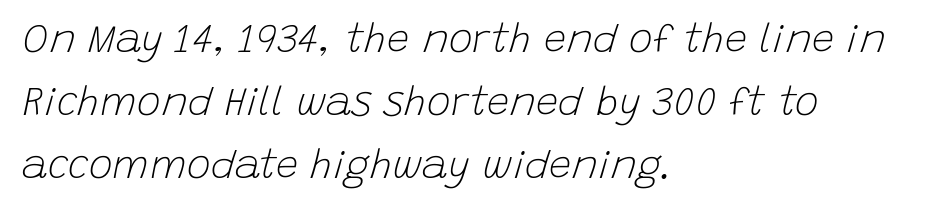
Q: Is the text bold? A: No.
Q: Is the text italic (slanted)? A: Yes, it leans right by about 15 degrees.
Q: Is the text underlined? A: No.
Q: How is the paragraph aligned? A: Left-aligned.
Q: Is the spacing between letters normal or unusually wide? A: Normal.
Q: Is the spacing between lines tight, normal or loose? A: Normal.
Q: Width (condensed, normal, or wide)? A: Normal.
Q: Stroke contrast? A: Low.
Q: x-height? A: Large.
Q: Monospaced? A: No.
